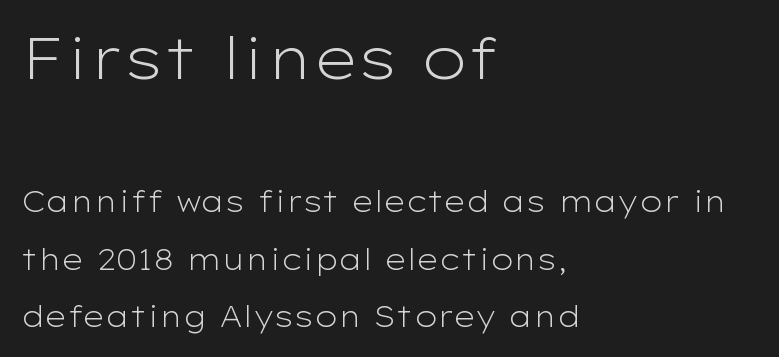
The image shows 58 px light, wide sans-serif type, upright; set left-aligned, loose line spacing (1.99x), normal letter spacing, not underlined; the first (top) block is 2.0x larger; low stroke contrast and a medium x-height.
